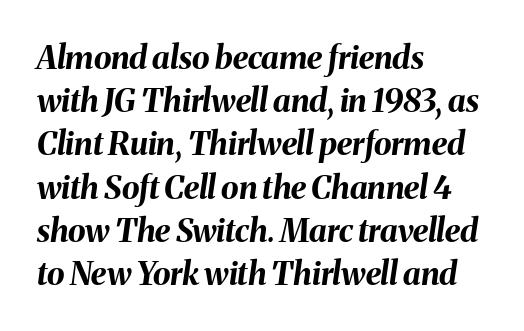
{"italic": "yes", "lean": "right", "slant_degrees": 8, "bold": "yes", "weight": "bold", "width": "normal", "stroke_contrast": "medium", "x_height": "medium", "monospaced": "no", "underline": "no", "align": "left", "line_spacing": "normal", "line_spacing_ratio": 1.35, "letter_spacing": "normal", "letter_spacing_em": 0.0, "glyph_px": 32}
